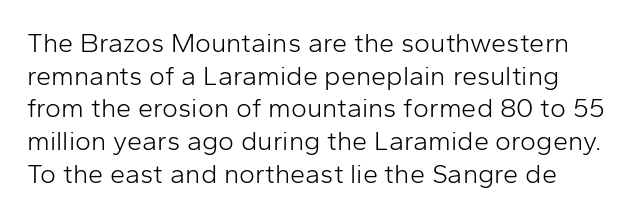
The image shows 27 px text type, upright; set line spacing 1.21x, normal letter spacing, not underlined.
